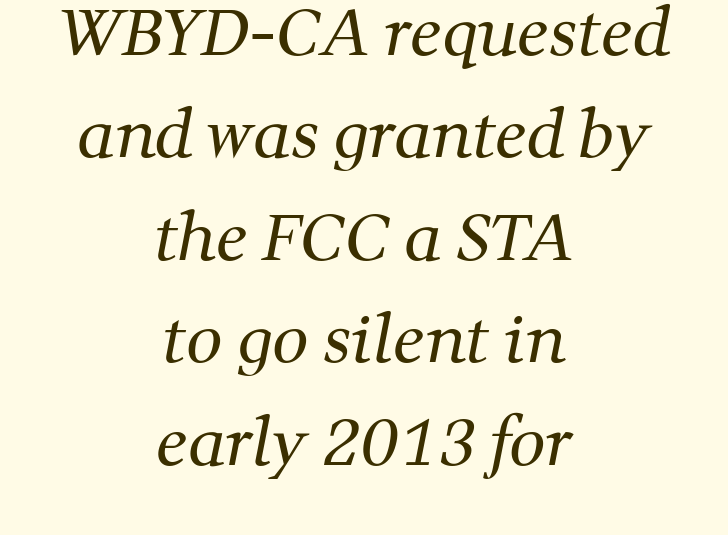
The image shows 64 px regular-weight serif type; set centered, normal line spacing (1.6x), normal letter spacing, not underlined; medium stroke contrast and a medium x-height.
